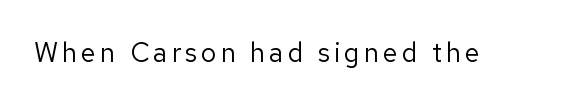
Q: Is the text bold? A: No.
Q: Is the text italic (slanted)? A: No, it is upright.
Q: Is the text underlined? A: No.
